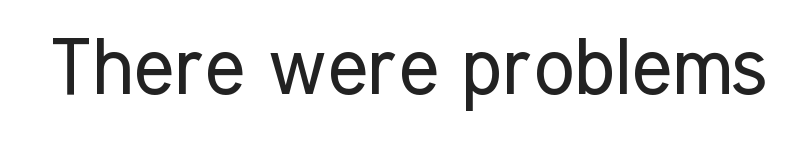
The image shows 78 px regular-weight, condensed sans-serif type, upright; set normal letter spacing, not underlined; low stroke contrast and a medium x-height.
